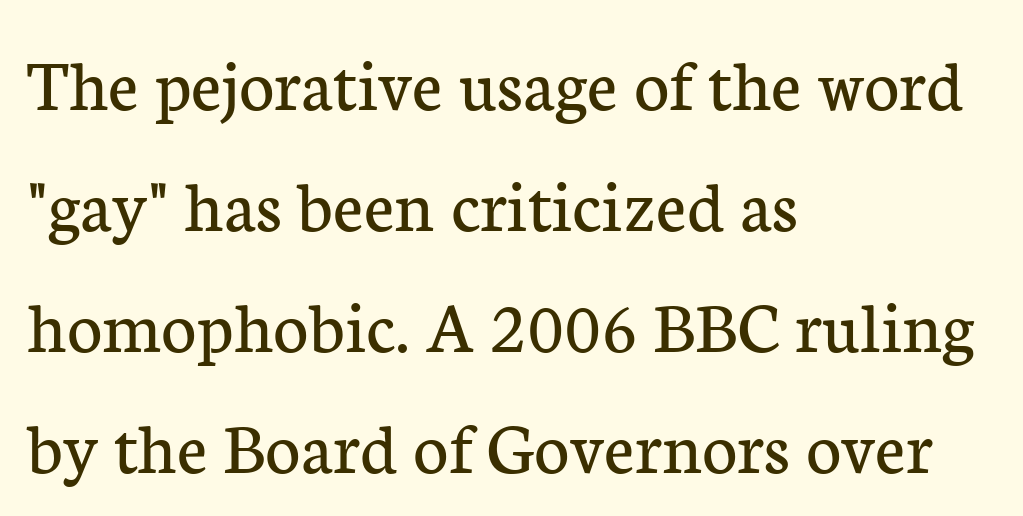
The rendering anchors every line to the left-hand side. Stroke terminals: seriffed. The words here are not underlined. Proportional: the letters do not fall into vertical columns. This rendering leaves character spacing at its baseline value. Unbolded letterforms with no extra heft.
